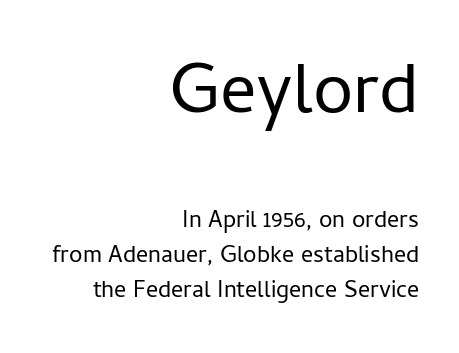
Which margin do the lines hug? The right one — the left edge is uneven. The typeface chosen for these lines omits serifs. Is the stroke heavy? The answer is a plain regular-or-lighter. Compared with typical body copy, the letter spacing here is the same. Has an underline been added? It has not.
